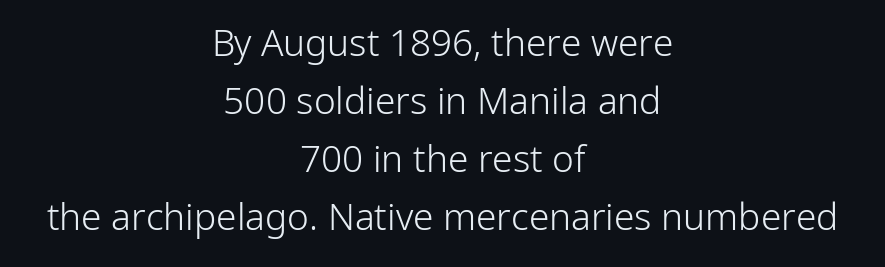
The image shows 37 px light sans-serif type, upright; set centered, normal line spacing (1.57x), normal letter spacing, not underlined; low stroke contrast and a medium x-height.
